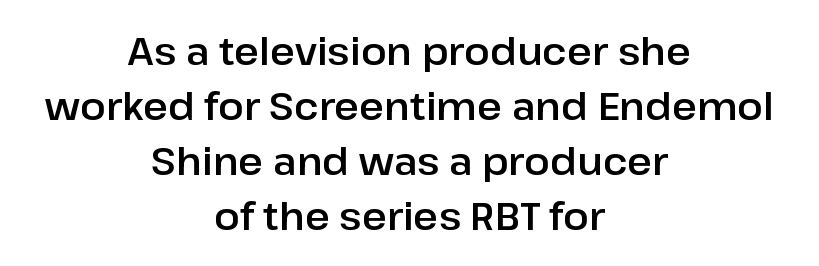
Glyph-to-glyph distance matches everyday printed text. Spacing verdict: proportional, widths tailored to each character. Only glyphs here, with clear space below each row. The passage shown stacks its lines at a standard gap. If you folded the block vertically in half, each line would mirror itself in length. Do the letters lean? They stand straight.
